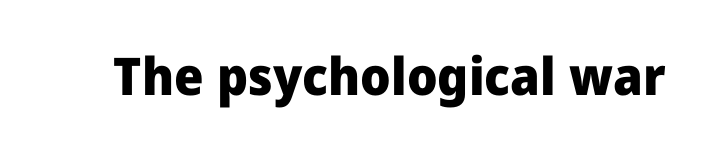
Plain, unruled lines of type. Proportional: the letters do not fall into vertical columns. Note: no serifs on the glyphs. How are the letters spaced? Ordinarily, with no added tracking. In terms of posture, this sample is upright. Thick stems and heavy bowls — unmistakably bold.
